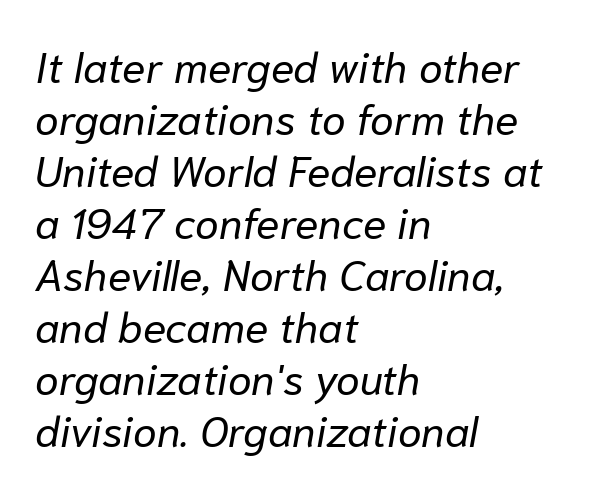
The image shows 43 px regular-weight type, italic (leaning right); set left-aligned, line spacing 1.21x, normal letter spacing, not underlined; low stroke contrast and a medium x-height.
